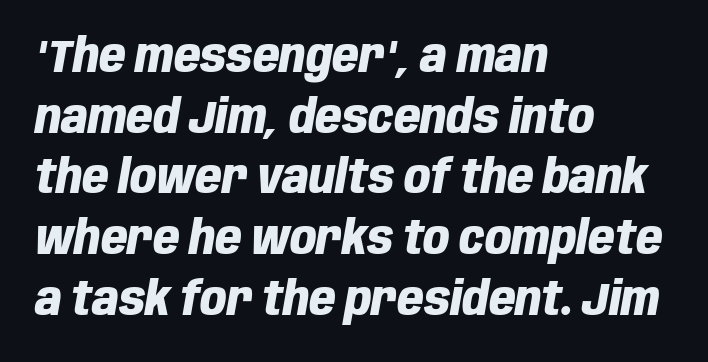
Q: Is the text bold? A: Yes.
Q: Is the text italic (slanted)? A: Yes, it leans right by about 10 degrees.
Q: Is the text underlined? A: No.
Q: How is the paragraph aligned? A: Left-aligned.
Q: Is the spacing between letters normal or unusually wide? A: Normal.
Q: Is the spacing between lines tight, normal or loose? A: Normal.
Q: Width (condensed, normal, or wide)? A: Condensed.
Q: Stroke contrast? A: Low.
Q: x-height? A: Large.
Q: Monospaced? A: No.
